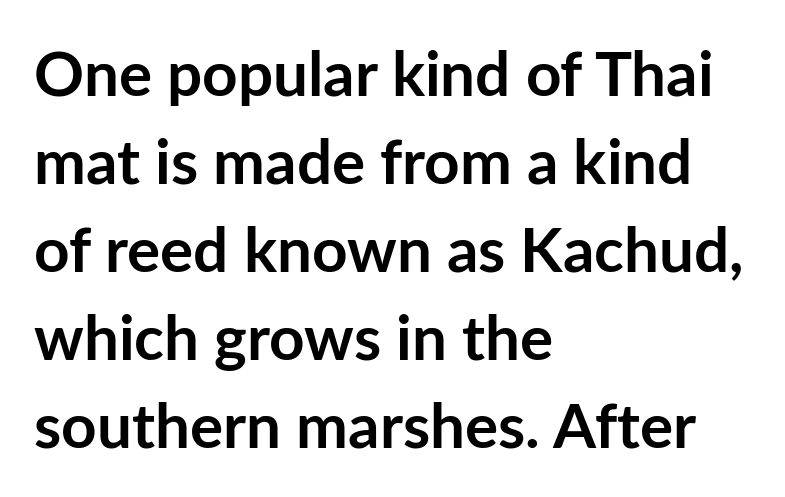
Does the copy run flush right? No — it runs flush left. Any mark beneath the type? The region is blank. Weight: bold. The axis of the letterforms is exactly vertical. Look at the tracking — it's just the regular setting, nothing added. The type family on display is of the sans-serif kind.
